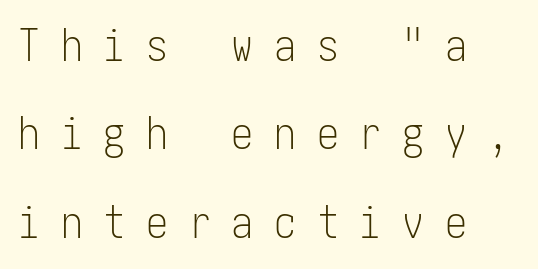
Clear beneath every line of the passage. A great deal of white space separates one row of letters from the next. The text was rendered using a sans face with plain stroke endings. Stem width sits at or under what a default text font uses. Glyph-to-glyph distance is far greater than everyday printed text.
